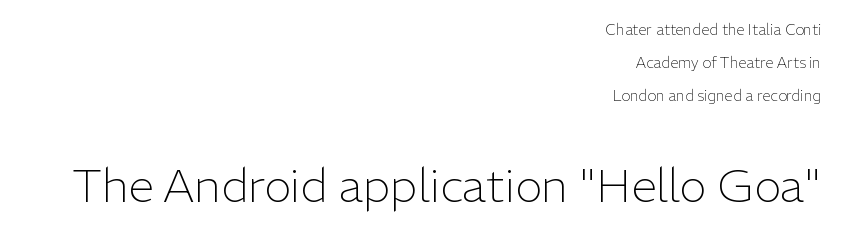
Q: Is the text bold? A: No.
Q: Is the text italic (slanted)? A: No, it is upright.
Q: Is the typeface a serif or a sans-serif typeface? A: Sans-serif.
Q: Is the text underlined? A: No.
Q: How is the paragraph aligned? A: Right-aligned.
Q: Is the spacing between letters normal or unusually wide? A: Normal.
Q: Is the spacing between lines tight, normal or loose? A: Loose.
Q: Which block of text is set in a larger size, the first (top) or the second (bottom)? A: The second (bottom) one.
Q: Width (condensed, normal, or wide)? A: Normal.
Q: Stroke contrast? A: Low.
Q: x-height? A: Medium.
Q: Monospaced? A: No.
